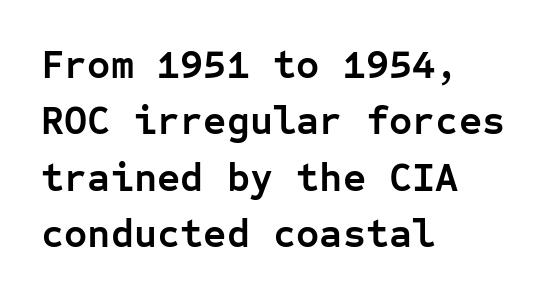
Each letter, wide or thin by design, is forced into the same width here. As a designer I'd log this as weight 700, bold. The rendering anchors every line to the left-hand side. Interline gaps are of average width in this sample. Unlike italic type, these characters show no tilt at all. The glyphs are unaccompanied by any horizontal stroke below them.
